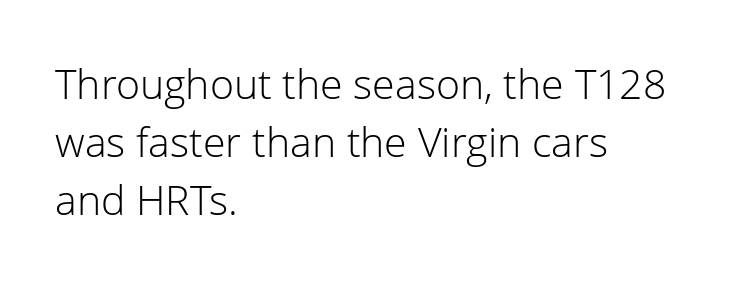
{"serif": "no", "italic": "no", "bold": "no", "weight": "light", "width": "normal", "stroke_contrast": "low", "x_height": "medium", "monospaced": "no", "underline": "no", "align": "left", "line_spacing": "normal", "line_spacing_ratio": 1.42, "letter_spacing": "normal", "letter_spacing_em": 0.0, "glyph_px": 41}
